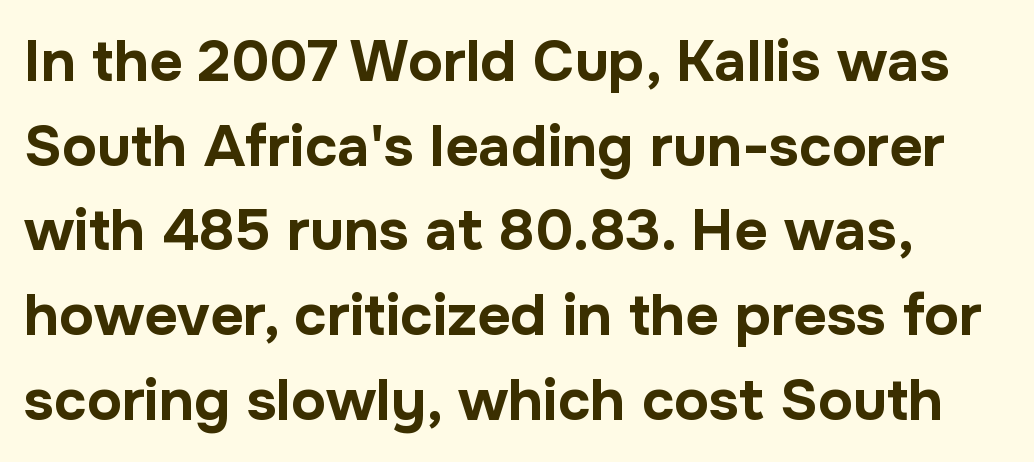
{"serif": "no", "italic": "no", "bold": "yes", "weight": "bold", "width": "normal", "stroke_contrast": "low", "x_height": "medium", "monospaced": "no", "underline": "no", "line_spacing": "normal", "line_spacing_ratio": 1.46, "letter_spacing": "normal", "letter_spacing_em": 0.0, "glyph_px": 58}
